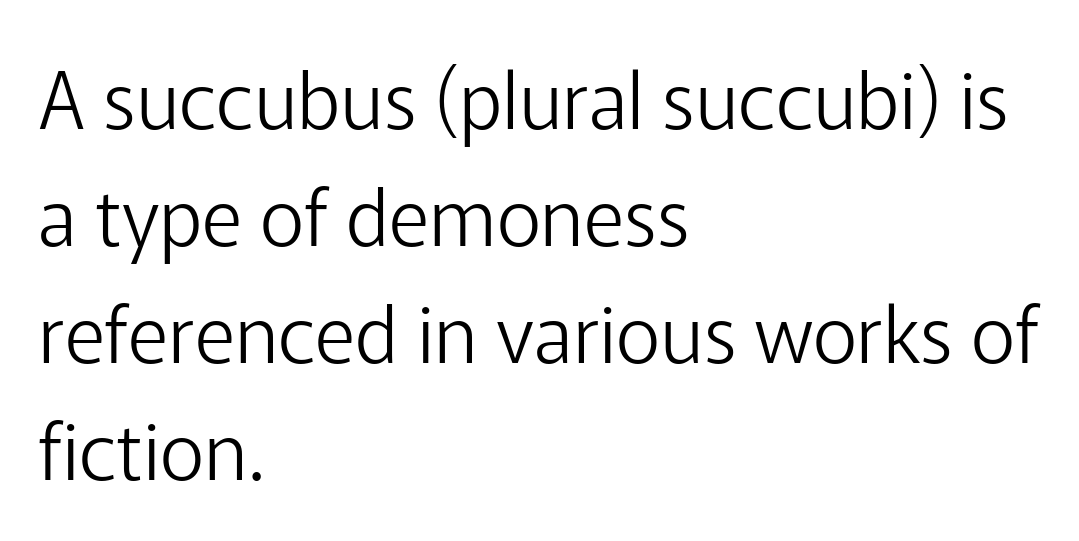
{"serif": "no", "italic": "no", "bold": "no", "weight": "light", "width": "normal", "stroke_contrast": "low", "x_height": "medium", "monospaced": "no", "underline": "no", "align": "left", "line_spacing": "normal", "line_spacing_ratio": 1.5, "letter_spacing": "normal", "letter_spacing_em": 0.0, "glyph_px": 78}
